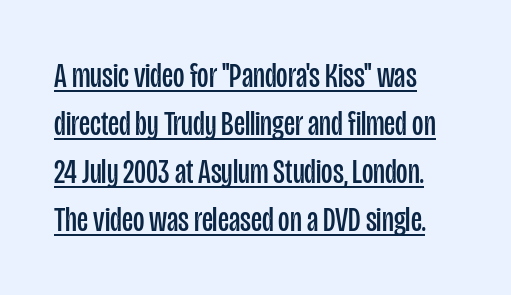
The rendering shows plain stroke endings on the letterforms — a sans-serif design. The rendering uses natural spacing where letterforms have individual widths. Style check: upright. The string is rendered with underlining switched on. Default kerning and tracking; the words read as compact shapes. The compositor pushed each line to the left boundary.
